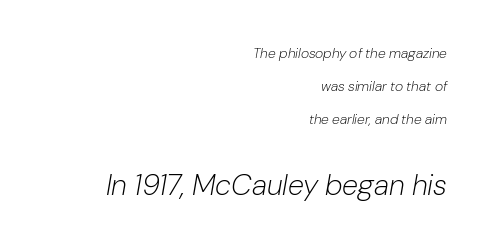
Q: Is the text bold? A: No.
Q: Is the text italic (slanted)? A: Yes, it leans right by about 10 degrees.
Q: Is the text underlined? A: No.
Q: How is the paragraph aligned? A: Right-aligned.
Q: Is the spacing between letters normal or unusually wide? A: Normal.
Q: Is the spacing between lines tight, normal or loose? A: Loose.
Q: Which block of text is set in a larger size, the first (top) or the second (bottom)? A: The second (bottom) one.
Q: Width (condensed, normal, or wide)? A: Normal.
Q: Stroke contrast? A: Low.
Q: x-height? A: Medium.
Q: Monospaced? A: No.
